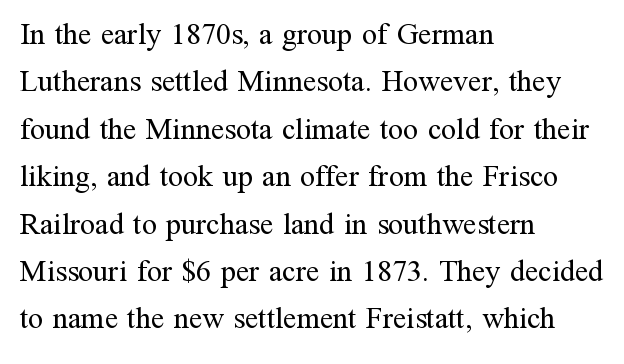
These lines are rendered in a variable-pitch font. These lines sit exactly where default settings would place them. Compared with typical body copy, the letter spacing here is the same. These lines stack with their left ends in a neat column.
